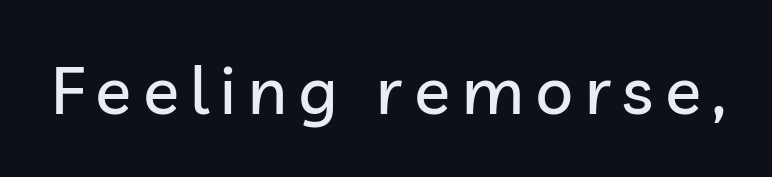
Q: Is the text italic (slanted)? A: No, it is upright.
Q: Is the typeface a serif or a sans-serif typeface? A: Sans-serif.
Q: Is the text underlined? A: No.
Q: Width (condensed, normal, or wide)? A: Normal.
Q: Stroke contrast? A: Low.
Q: x-height? A: Medium.
Q: Monospaced? A: No.
